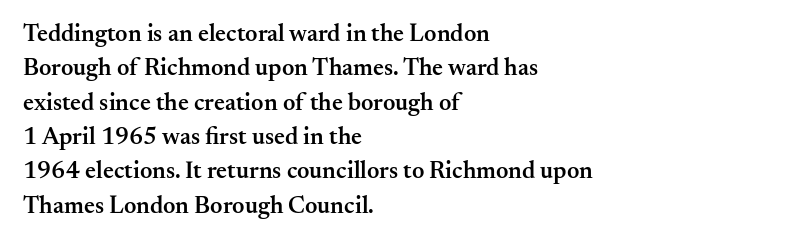
The image shows 24 px text type, upright; set left-aligned, normal line spacing (1.43x), normal letter spacing, not underlined.
